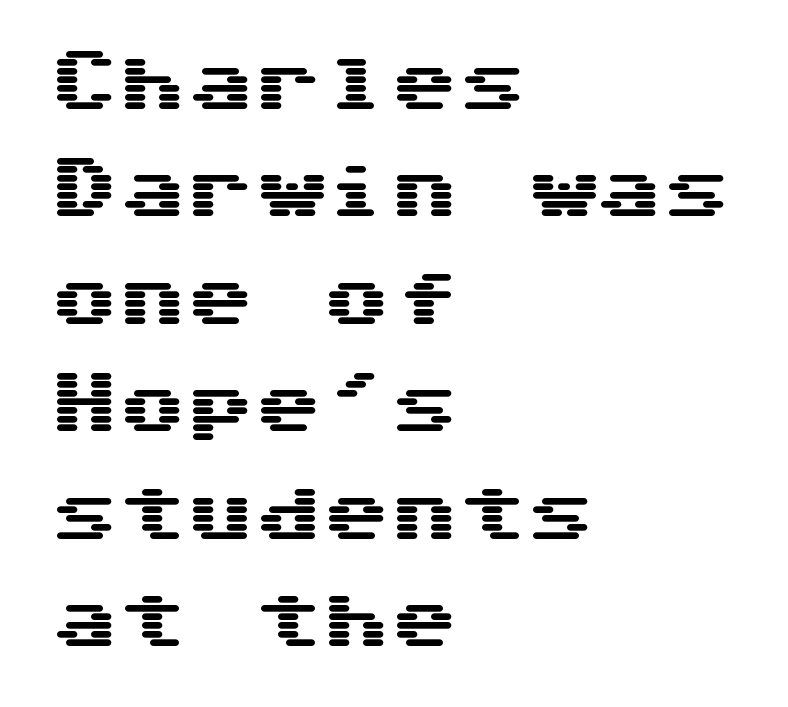
Q: Is the text italic (slanted)? A: No, it is upright.
Q: Is the typeface a serif or a sans-serif typeface? A: Sans-serif.
Q: Is the text underlined? A: No.
Q: How is the paragraph aligned? A: Left-aligned.
Q: Is the spacing between letters normal or unusually wide? A: Normal.
Q: Is the spacing between lines tight, normal or loose? A: Normal.
Q: Width (condensed, normal, or wide)? A: Wide.
Q: Stroke contrast? A: Medium.
Q: x-height? A: Medium.
Q: Monospaced? A: Yes.
